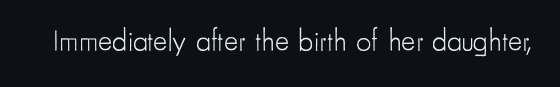
Q: Is the text bold? A: No.
Q: Is the text italic (slanted)? A: No, it is upright.
Q: Is the typeface a serif or a sans-serif typeface? A: Sans-serif.
Q: Is the text underlined? A: No.
Q: Is the spacing between letters normal or unusually wide? A: Normal.
Q: Width (condensed, normal, or wide)? A: Condensed.
Q: Stroke contrast? A: Low.
Q: x-height? A: Small.
Q: Monospaced? A: No.
